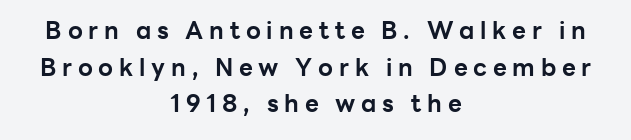
The image shows 24 px bold type, upright; set centered, normal line spacing (1.53x), unusually wide letter spacing (+0.24 em), not underlined.
